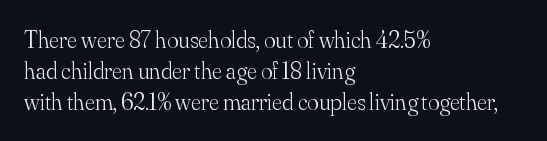
The image shows 24 px text type, upright; set left-aligned, normal line spacing (1.29x), normal letter spacing, not underlined.
